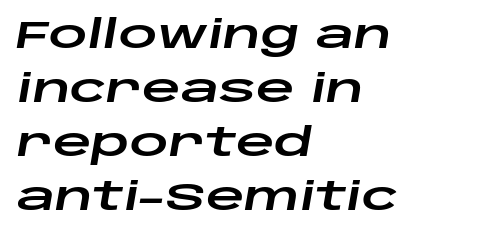
Q: Is the text italic (slanted)? A: Yes, it leans right by about 10 degrees.
Q: Is the text underlined? A: No.
Q: How is the paragraph aligned? A: Left-aligned.
Q: Is the spacing between letters normal or unusually wide? A: Normal.
Q: Is the spacing between lines tight, normal or loose? A: Normal.
Q: Width (condensed, normal, or wide)? A: Wide.
Q: Stroke contrast? A: Low.
Q: x-height? A: Large.
Q: Monospaced? A: No.
